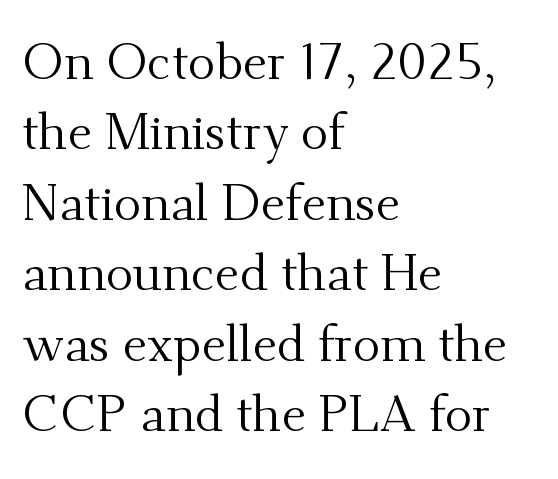
{"serif": "yes", "italic": "no", "bold": "no", "weight": "regular", "width": "normal", "stroke_contrast": "medium", "x_height": "small", "monospaced": "no", "underline": "no", "align": "left", "line_spacing": "normal", "line_spacing_ratio": 1.38, "letter_spacing": "normal", "letter_spacing_em": 0.0, "glyph_px": 51}
